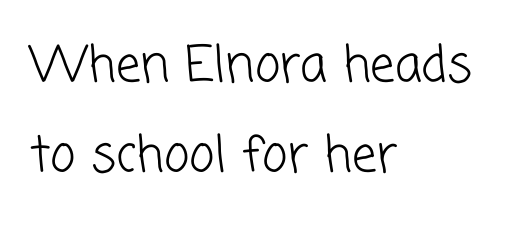
The image shows 49 px light sans-serif type; set left-aligned, line spacing 1.83x, normal letter spacing, not underlined; low stroke contrast and a medium x-height.
